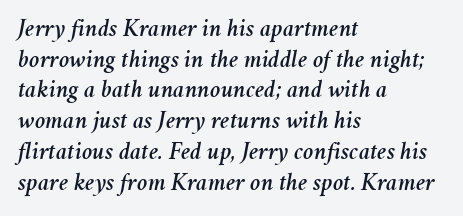
Q: Is the text italic (slanted)? A: Yes, it leans right by about 11 degrees.
Q: Is the text underlined? A: No.
Q: How is the paragraph aligned? A: Left-aligned.
Q: Is the spacing between letters normal or unusually wide? A: Normal.
